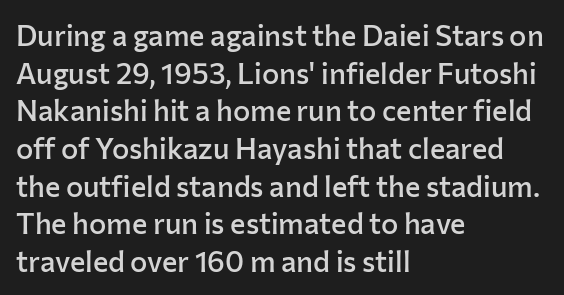
Q: Is the text bold? A: Semi-bold.
Q: Is the text italic (slanted)? A: No, it is upright.
Q: Is the typeface a serif or a sans-serif typeface? A: Sans-serif.
Q: Is the text underlined? A: No.
Q: How is the paragraph aligned? A: Left-aligned.
Q: Is the spacing between letters normal or unusually wide? A: Normal.
Q: Is the spacing between lines tight, normal or loose? A: Normal.
Q: Width (condensed, normal, or wide)? A: Normal.
Q: Stroke contrast? A: Low.
Q: x-height? A: Medium.
Q: Monospaced? A: No.
